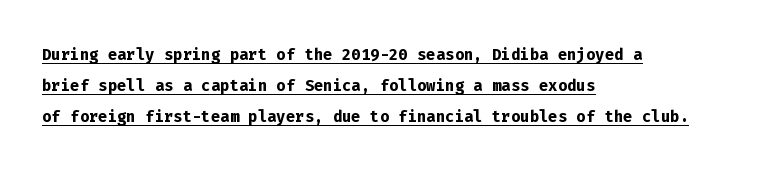
The image shows 22 px bold type, upright; set left-aligned, normal line spacing (1.42x), normal letter spacing, underlined.
